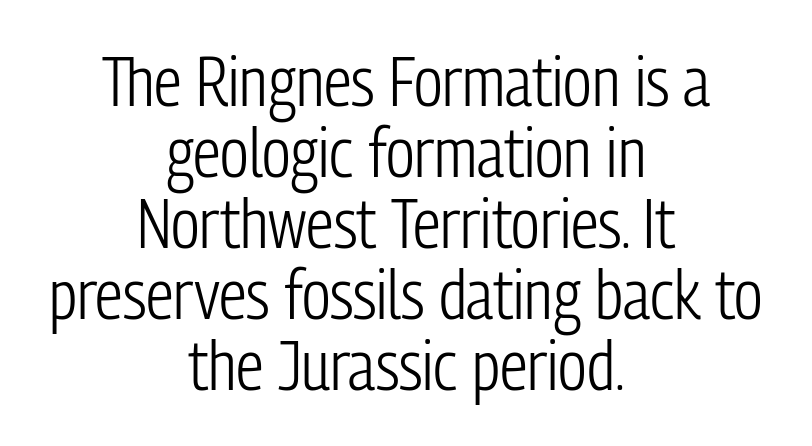
Interline gaps are noticeably narrow in this sample. You could call the tracking neutral — neither tight nor loose. Do the letters lean? They stand straight. Is the block centered? Yes — each line is placed symmetrically about the middle. Letters have the restrained weight of plain body copy at most. Do the characters align in a grid? No, the font is proportional.
